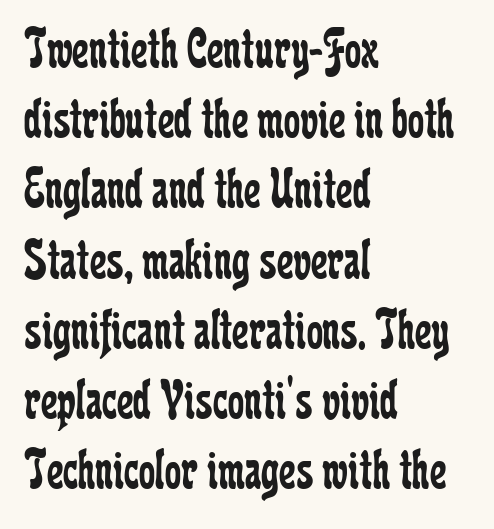
Q: Is the text bold? A: No.
Q: Is the text italic (slanted)? A: No, it is upright.
Q: Is the typeface a serif or a sans-serif typeface? A: Serif.
Q: Is the text underlined? A: No.
Q: How is the paragraph aligned? A: Left-aligned.
Q: Is the spacing between letters normal or unusually wide? A: Normal.
Q: Width (condensed, normal, or wide)? A: Condensed.
Q: Stroke contrast? A: Low.
Q: x-height? A: Medium.
Q: Monospaced? A: No.
